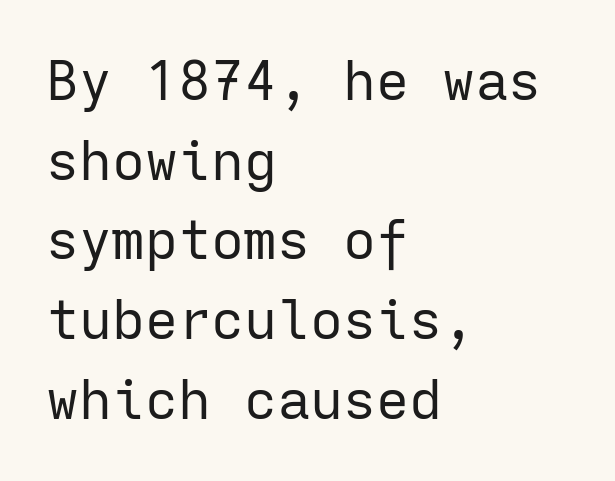
The image shows 55 px regular-weight sans-serif type, upright, monospaced; set left-aligned, normal line spacing (1.45x), normal letter spacing, not underlined; low stroke contrast and a medium x-height.
